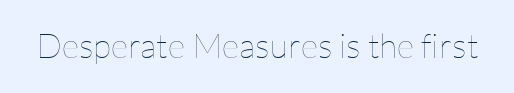
Q: Is the text bold? A: No.
Q: Is the text italic (slanted)? A: No, it is upright.
Q: Is the text underlined? A: No.
Q: Is the spacing between letters normal or unusually wide? A: Normal.
Q: Width (condensed, normal, or wide)? A: Normal.
Q: Stroke contrast? A: Low.
Q: x-height? A: Medium.
Q: Monospaced? A: No.
